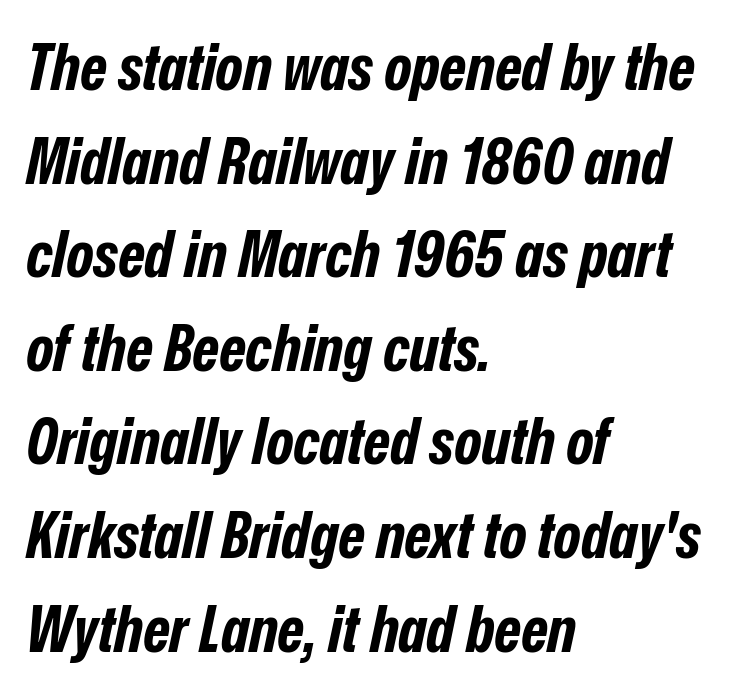
The letters advance in unequal steps, a hallmark of proportional type. If you drew a line through each stem, it would be angled. The face used here is rendered with its standard letterfit. Horizontal alignment here is leftward, the default for most running prose. Underline: absent.
